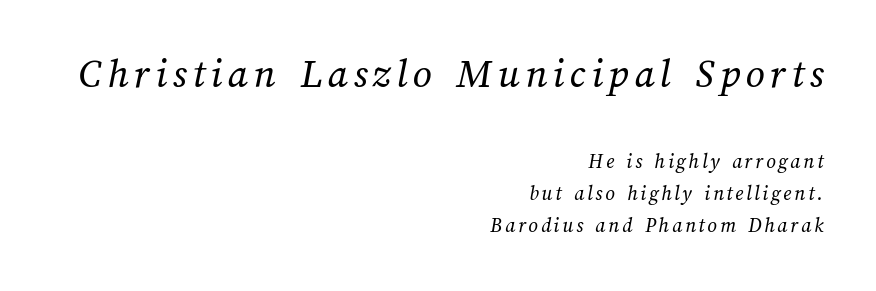
Q: Is the text bold? A: No.
Q: Is the text underlined? A: No.
Q: How is the paragraph aligned? A: Right-aligned.
Q: Is the spacing between lines tight, normal or loose? A: Normal.
Q: Which block of text is set in a larger size, the first (top) or the second (bottom)? A: The first (top) one.
Q: Width (condensed, normal, or wide)? A: Normal.
Q: Stroke contrast? A: Medium.
Q: x-height? A: Medium.
Q: Monospaced? A: No.
